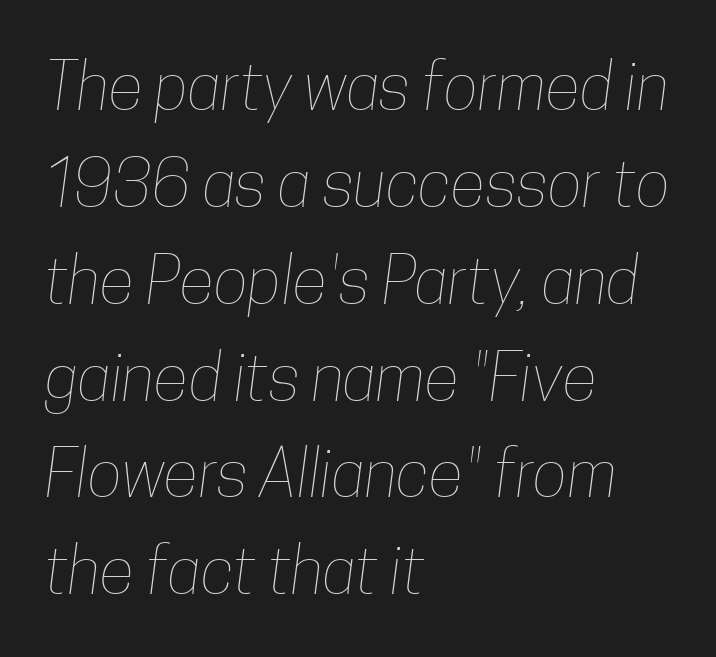
The image shows 65 px thin, condensed type; set left-aligned, normal line spacing (1.49x), normal letter spacing, not underlined; low stroke contrast and a medium x-height.
